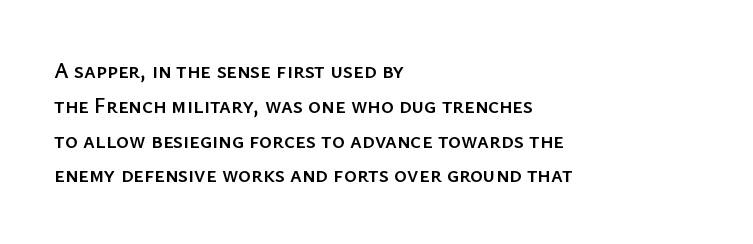
{"italic": "no", "underline": "no", "align": "left", "line_spacing": "normal", "line_spacing_ratio": 1.58, "letter_spacing": "normal", "letter_spacing_em": 0.0, "glyph_px": 22}
